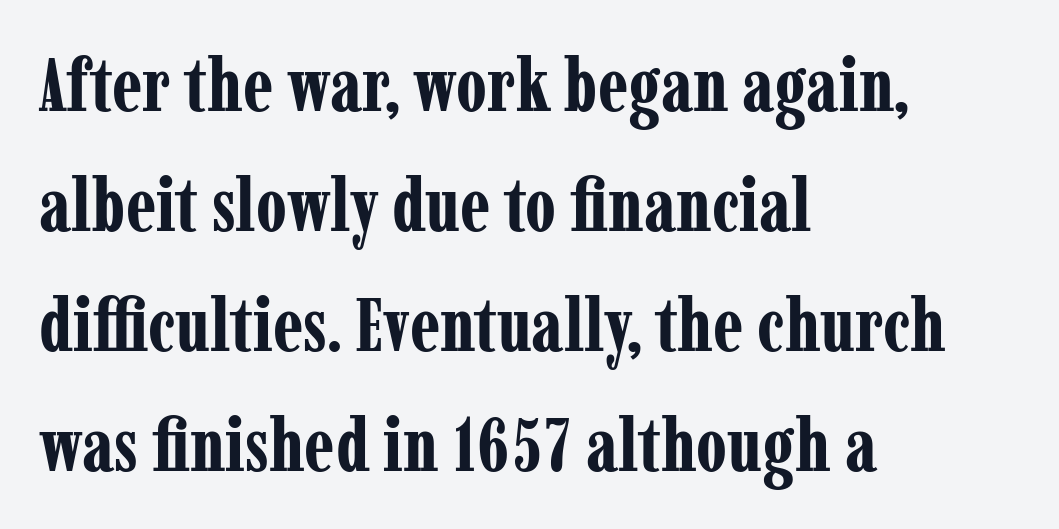
The block of text has a typical density, with ordinary space between rows. The string is rendered with underlining switched off. Examine the stroke ends and you'll spot serifs. Default kerning and tracking; the words read as compact shapes. Is this a fixed-width face? No — the glyphs have proportional, varying widths.
